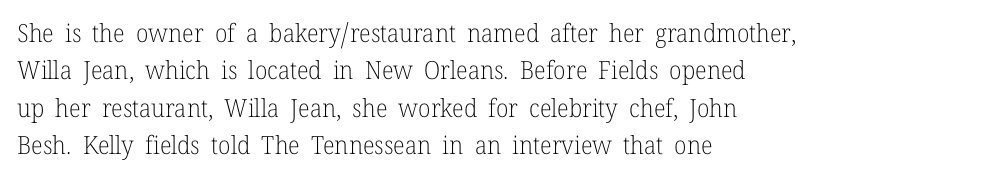
{"italic": "no", "bold": "no", "underline": "no", "align": "left", "line_spacing": "normal", "line_spacing_ratio": 1.5, "letter_spacing": "normal", "letter_spacing_em": 0.0, "glyph_px": 25}
